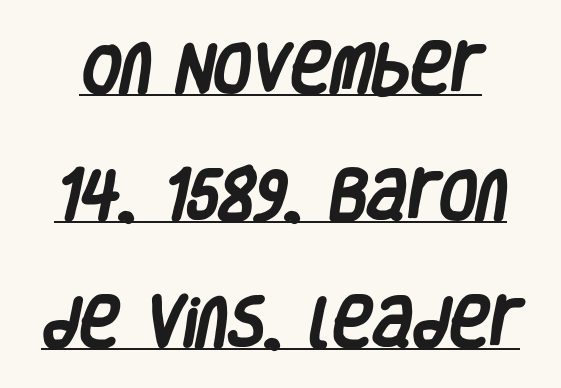
Compared with typical paragraphs, the rows here are farther apart. Underlined type. This sample uses plain, unmodified letter spacing. Plenty of ink on the page — the face is bold.
